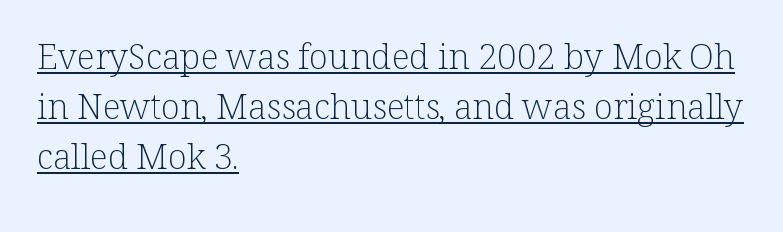
The image shows 35 px light serif type, upright; set left-aligned, normal line spacing (1.43x), normal letter spacing, underlined; low stroke contrast and a medium x-height.
